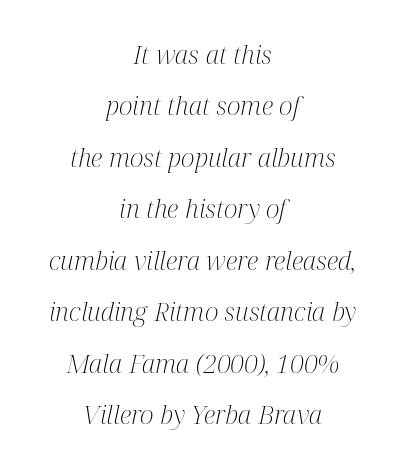
Q: Is the text bold? A: No.
Q: Is the text italic (slanted)? A: Yes, it leans right by about 12 degrees.
Q: Is the text underlined? A: No.
Q: How is the paragraph aligned? A: Centered.
Q: Is the spacing between letters normal or unusually wide? A: Normal.
Q: Is the spacing between lines tight, normal or loose? A: Loose.
